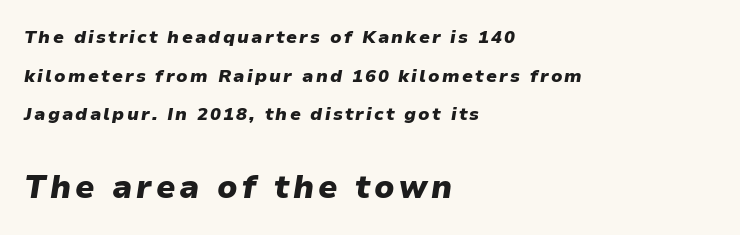
{"italic": "yes", "lean": "right", "slant_degrees": 9, "bold": "yes", "weight": "heavy", "width": "normal", "stroke_contrast": "low", "x_height": "medium", "monospaced": "no", "underline": "no", "align": "left", "line_spacing": "loose", "line_spacing_ratio": 2.14, "larger_block": "second", "size_ratio": 1.78, "glyph_px": 32}
